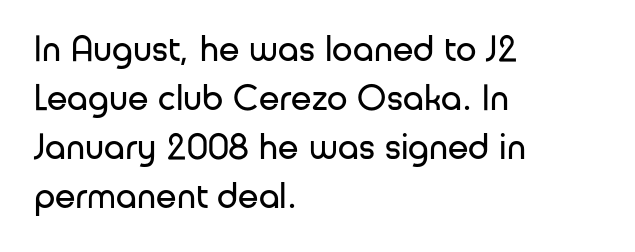
The image shows 37 px regular-weight sans-serif type, upright; set left-aligned, normal line spacing (1.32x), normal letter spacing, not underlined; low stroke contrast and a medium x-height.
